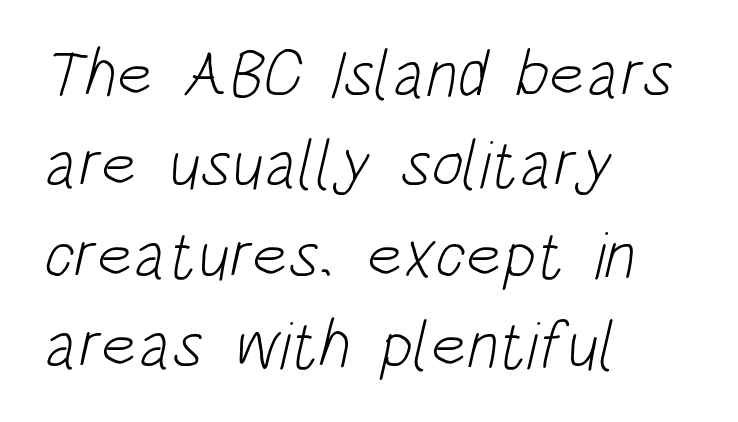
{"serif": "no", "bold": "no", "weight": "light", "width": "condensed", "stroke_contrast": "low", "x_height": "large", "monospaced": "no", "underline": "no", "align": "left", "line_spacing": "normal", "line_spacing_ratio": 1.35, "letter_spacing": "normal", "letter_spacing_em": 0.0, "glyph_px": 67}
